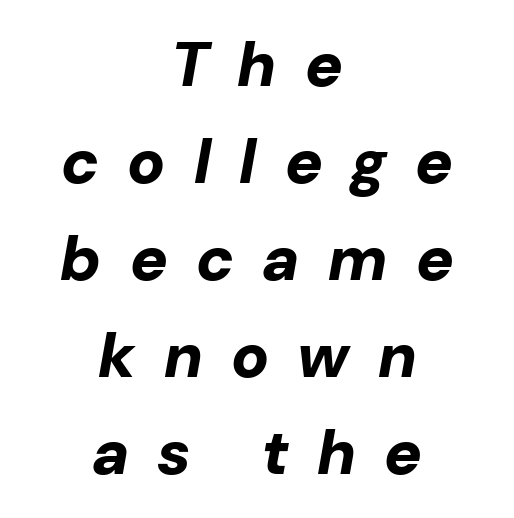
Q: Is the text bold? A: Yes.
Q: Is the text italic (slanted)? A: Yes, it leans right by about 10 degrees.
Q: Is the text underlined? A: No.
Q: How is the paragraph aligned? A: Centered.
Q: Is the spacing between letters normal or unusually wide? A: Unusually wide.
Q: Is the spacing between lines tight, normal or loose? A: Normal.
Q: Width (condensed, normal, or wide)? A: Normal.
Q: Stroke contrast? A: Low.
Q: x-height? A: Medium.
Q: Monospaced? A: No.
